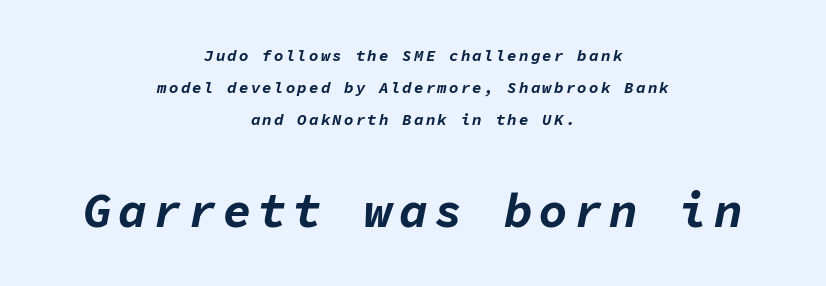
The space directly below the letters is spotless. Fixed-width glyphs throughout — classic coding-font behaviour. This is heavy type, rendered in bold. Airy leading. The axis of the letterforms is tilted away from vertical. This sample is center-justified, so both line endings float freely.
